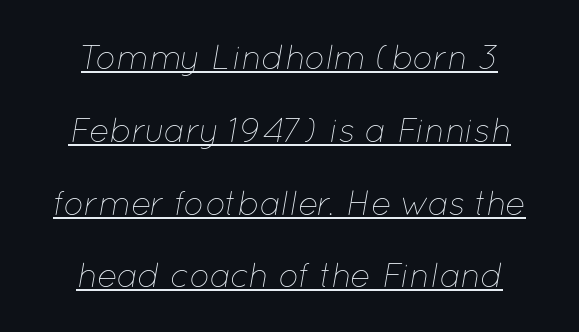
Do the characters align in a grid? No, the font is proportional. Style check: oblique. Short and long lines alike share a common midpoint. Is the stroke heavy? The answer is a plain regular-or-lighter. What decoration does the sample have? An underline.
